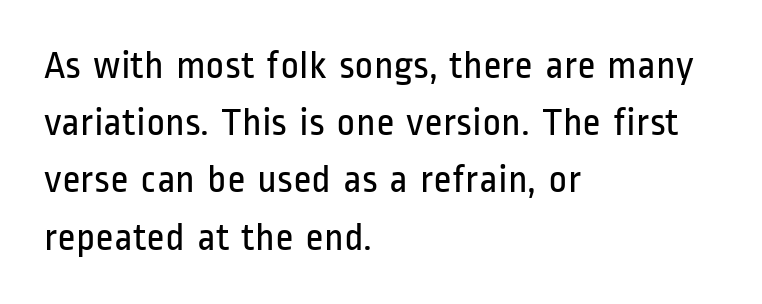
{"serif": "no", "italic": "no", "bold": "no", "weight": "regular", "width": "condensed", "stroke_contrast": "low", "x_height": "medium", "monospaced": "no", "underline": "no", "align": "left", "line_spacing": "normal", "line_spacing_ratio": 1.43, "letter_spacing": "normal", "letter_spacing_em": 0.0, "glyph_px": 40}
